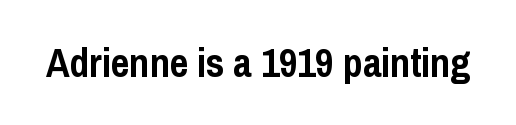
Q: Is the text bold? A: Yes.
Q: Is the text italic (slanted)? A: No, it is upright.
Q: Is the typeface a serif or a sans-serif typeface? A: Sans-serif.
Q: Is the text underlined? A: No.
Q: Is the spacing between letters normal or unusually wide? A: Normal.
Q: Width (condensed, normal, or wide)? A: Condensed.
Q: Stroke contrast? A: Low.
Q: x-height? A: Medium.
Q: Monospaced? A: No.
